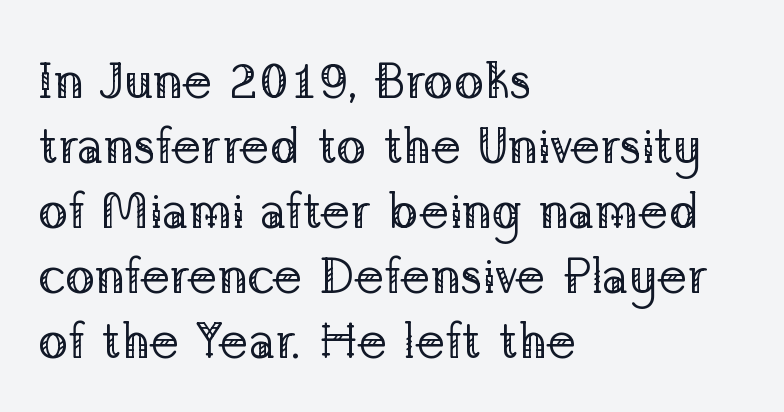
{"serif": "yes", "italic": "no", "bold": "no", "weight": "regular", "width": "normal", "stroke_contrast": "low", "x_height": "medium", "monospaced": "no", "underline": "no", "align": "left", "line_spacing": "normal", "line_spacing_ratio": 1.3, "letter_spacing": "normal", "letter_spacing_em": 0.0, "glyph_px": 50}
